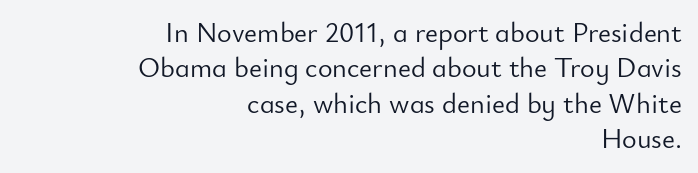
The passage is arranged like a letterhead date or caption credit — flush right. It's the straight-up-and-down kind of type. Underline: absent. Glyph-to-glyph distance matches everyday printed text. Leading matches the norm, producing a regular column. Observe the absence of serifs on each vertical stroke in this sample.
